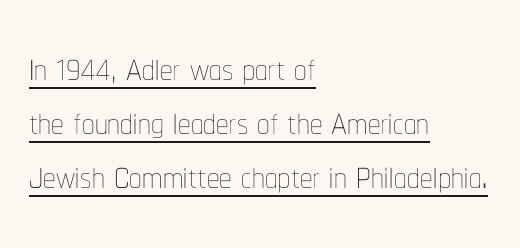
Regarding leading, the lines here are crowded together. The axis of the letterforms is exactly vertical. Inter-character spacing is left at the font's built-in metrics. A light-to-regular cut is what we see here. The rendering uses the underline text-decoration. In CSS terms this would be text-align: left.
